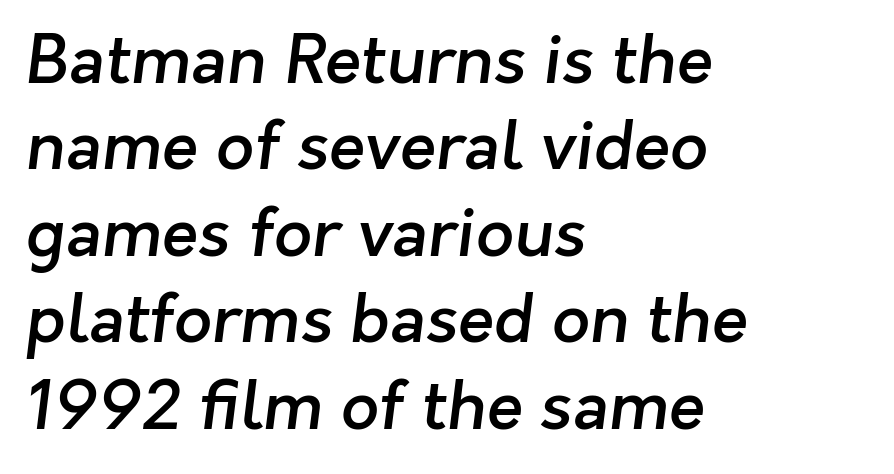
A student would call this left alignment; a typographer would say flush left, rag right. No word sits above an underline. The passage shown stacks its lines at a standard gap. The face used here is a semibold: visibly heavier than regular, lighter than bold. The letters sit at their default tracking, neither squeezed nor spread.
